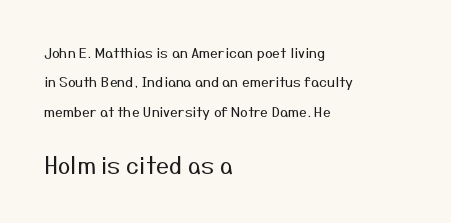
Q: Is the text bold? A: No.
Q: Is the text italic (slanted)? A: No, it is upright.
Q: Is the text underlined? A: No.
Q: How is the paragraph aligned? A: Left-aligned.
Q: Is the spacing between letters normal or unusually wide? A: Normal.
Q: Is the spacing between lines tight, normal or loose? A: Loose.
Q: Which block of text is set in a larger size, the first (top) or the second (bottom)? A: The second (bottom) one.
